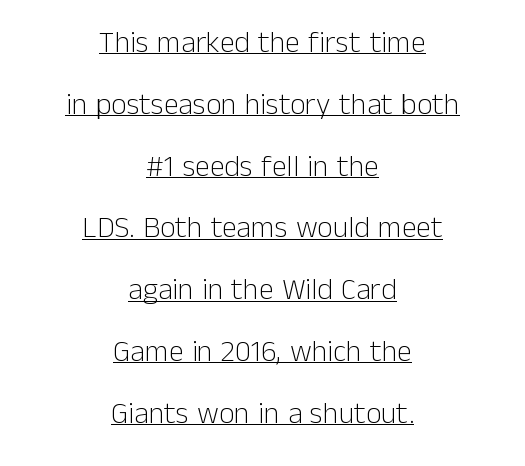
This block would shrink considerably if given ordinary leading; it's expanded now. Inter-character spacing is left at the font's built-in metrics. A sans-serif font was chosen for this passage. Italic: no, the glyphs are upright roman.
